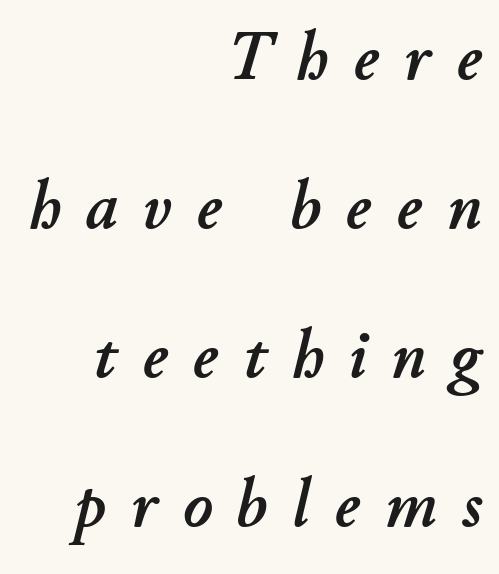
{"italic": "yes", "lean": "right", "slant_degrees": 11, "width": "normal", "stroke_contrast": "low", "x_height": "small", "monospaced": "no", "underline": "no", "align": "right", "line_spacing": "loose", "line_spacing_ratio": 2.13, "letter_spacing": "wide", "letter_spacing_em": 0.36, "glyph_px": 70}
